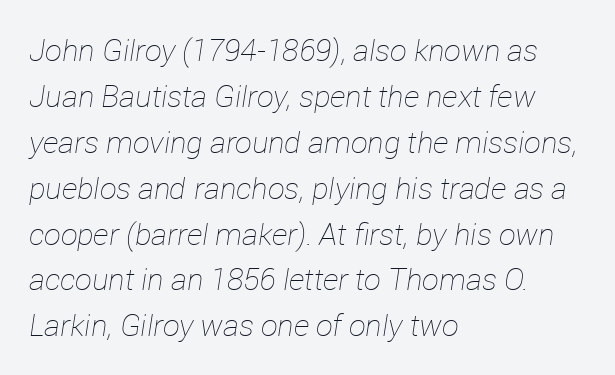
Q: Is the text bold? A: No.
Q: Is the text italic (slanted)? A: Yes, it leans right by about 12 degrees.
Q: Is the text underlined? A: No.
Q: How is the paragraph aligned? A: Left-aligned.
Q: Is the spacing between letters normal or unusually wide? A: Normal.
Q: Is the spacing between lines tight, normal or loose? A: Normal.
Q: Width (condensed, normal, or wide)? A: Normal.
Q: Stroke contrast? A: Low.
Q: x-height? A: Medium.
Q: Monospaced? A: No.
